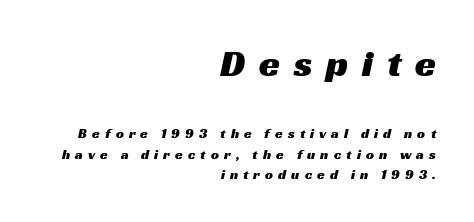
{"serif": "no", "width": "wide", "stroke_contrast": "medium", "x_height": "medium", "monospaced": "no", "underline": "no", "align": "right", "line_spacing": "normal", "line_spacing_ratio": 1.47, "letter_spacing": "wide", "letter_spacing_em": 0.36, "larger_block": "first", "size_ratio": 2.71, "glyph_px": 38}
